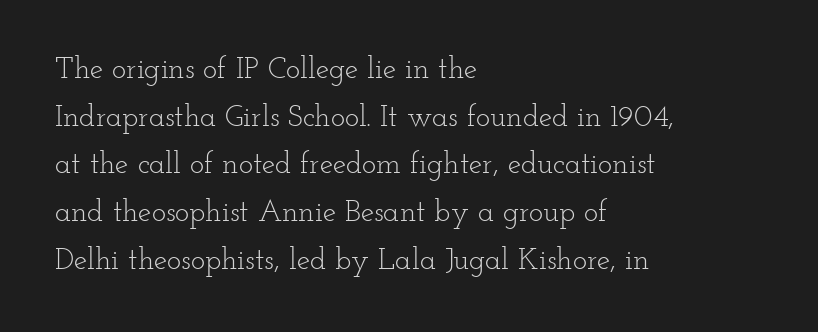
{"serif": "yes", "italic": "no", "bold": "no", "weight": "light", "width": "wide", "stroke_contrast": "low", "x_height": "small", "monospaced": "no", "underline": "no", "align": "left", "line_spacing": "normal", "line_spacing_ratio": 1.59, "letter_spacing": "normal", "letter_spacing_em": 0.0, "glyph_px": 30}
